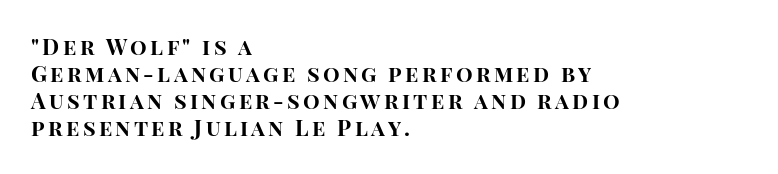
Thick stems and heavy bowls — unmistakably bold. No word sits above an underline. Ascenders rise straight up at ninety degrees. These lines are set flush left with a ragged right edge.
